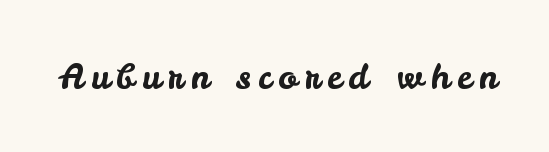
The image shows 35 px sans-serif type; set unusually wide letter spacing (+0.2 em), not underlined; low stroke contrast and a small x-height.
